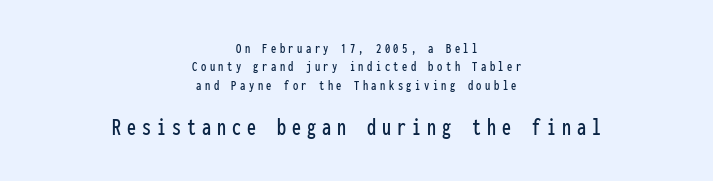
{"italic": "no", "underline": "no", "align": "center", "line_spacing": "normal", "line_spacing_ratio": 1.31, "letter_spacing": "wide", "letter_spacing_em": 0.25, "larger_block": "second", "size_ratio": 1.71, "glyph_px": 24}
